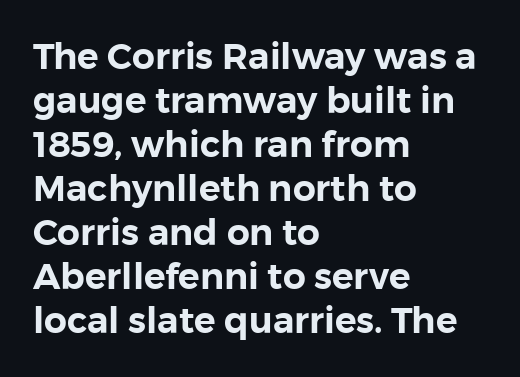
Q: Is the text italic (slanted)? A: No, it is upright.
Q: Is the typeface a serif or a sans-serif typeface? A: Sans-serif.
Q: Is the text underlined? A: No.
Q: How is the paragraph aligned? A: Left-aligned.
Q: Is the spacing between letters normal or unusually wide? A: Normal.
Q: Width (condensed, normal, or wide)? A: Normal.
Q: Stroke contrast? A: Low.
Q: x-height? A: Medium.
Q: Monospaced? A: No.
